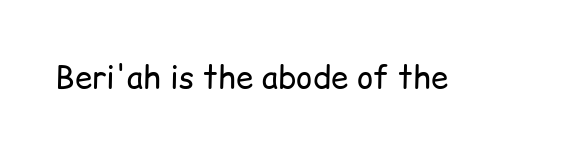
{"serif": "no", "italic": "no", "bold": "no", "weight": "regular", "width": "normal", "stroke_contrast": "low", "x_height": "medium", "monospaced": "no", "underline": "no", "letter_spacing": "normal", "letter_spacing_em": 0.0, "glyph_px": 31}
